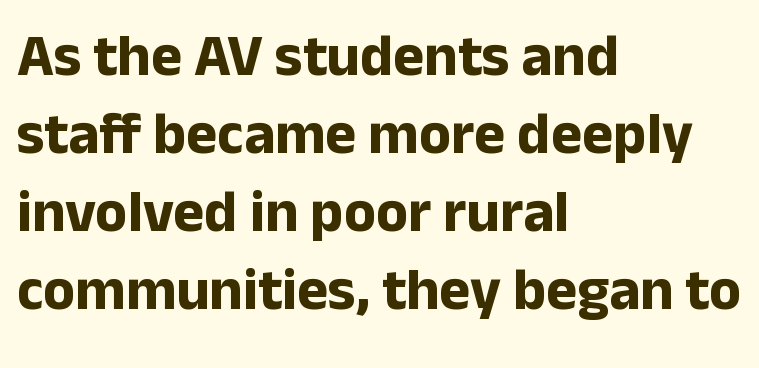
{"serif": "no", "italic": "no", "bold": "yes", "weight": "bold", "width": "normal", "stroke_contrast": "low", "x_height": "medium", "monospaced": "no", "underline": "no", "align": "left", "line_spacing": "normal", "line_spacing_ratio": 1.32, "letter_spacing": "normal", "letter_spacing_em": 0.0, "glyph_px": 59}
